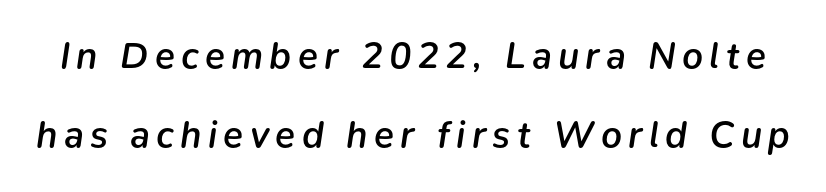
Q: Is the text bold? A: Semi-bold.
Q: Is the text italic (slanted)? A: Yes, it leans right by about 9 degrees.
Q: Is the text underlined? A: No.
Q: Is the spacing between lines tight, normal or loose? A: Loose.
Q: Width (condensed, normal, or wide)? A: Normal.
Q: Stroke contrast? A: Low.
Q: x-height? A: Medium.
Q: Monospaced? A: No.
